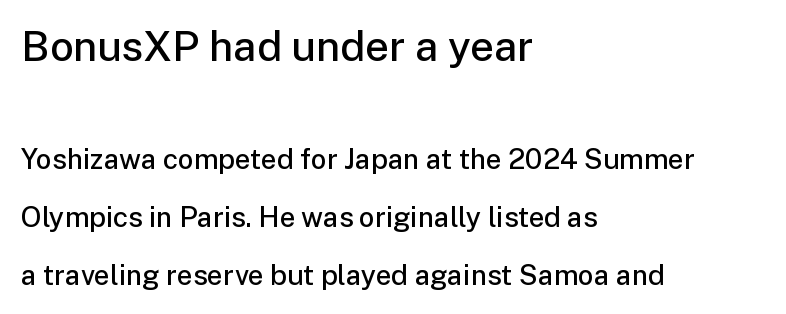
{"serif": "no", "italic": "no", "bold": "semi", "weight": "semibold", "width": "normal", "stroke_contrast": "low", "x_height": "medium", "monospaced": "no", "underline": "no", "align": "left", "line_spacing": "loose", "line_spacing_ratio": 2.08, "letter_spacing": "normal", "letter_spacing_em": 0.0, "larger_block": "first", "size_ratio": 1.5, "glyph_px": 42}
